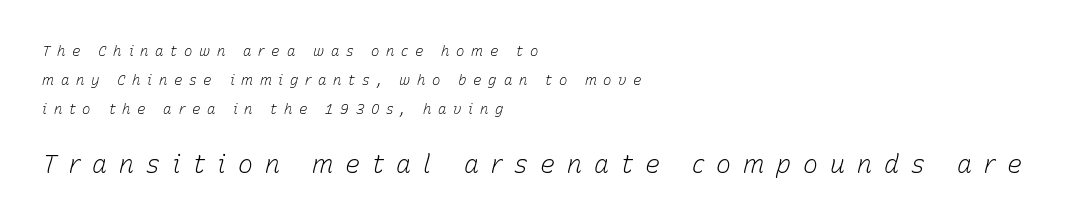
The image shows 25 px text type, italic (leaning right); set left-aligned, loose line spacing (2.08x), unusually wide letter spacing (+0.48 em), not underlined; the second (bottom) block is 1.79x larger.
